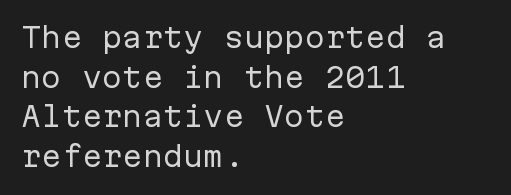
The image shows 27 px text type, upright; set left-aligned, normal line spacing (1.47x), normal letter spacing, not underlined.
